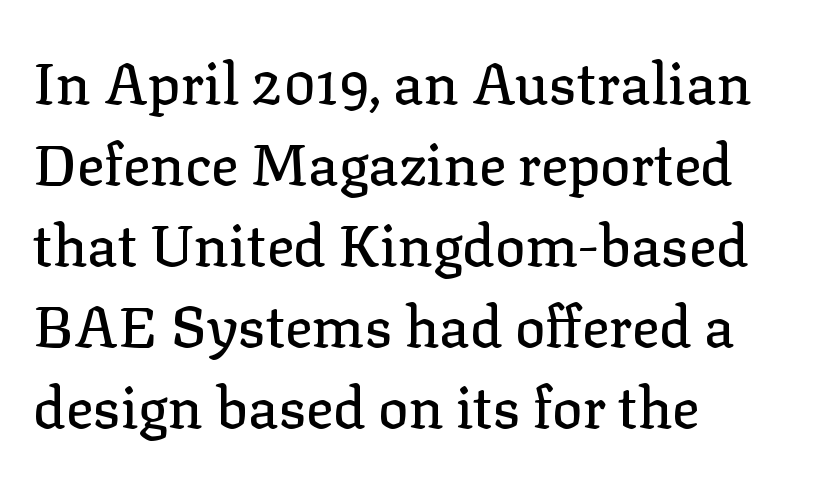
Q: Is the text italic (slanted)? A: No, it is upright.
Q: Is the typeface a serif or a sans-serif typeface? A: Serif.
Q: Is the text underlined? A: No.
Q: How is the paragraph aligned? A: Left-aligned.
Q: Is the spacing between letters normal or unusually wide? A: Normal.
Q: Is the spacing between lines tight, normal or loose? A: Normal.
Q: Width (condensed, normal, or wide)? A: Normal.
Q: Stroke contrast? A: Low.
Q: x-height? A: Medium.
Q: Monospaced? A: No.
